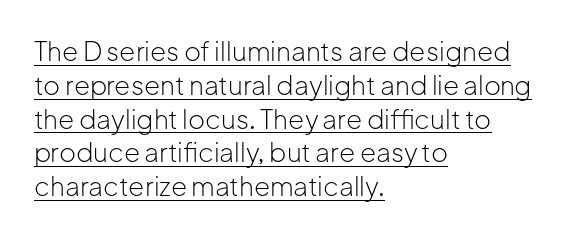
Q: Is the text bold? A: No.
Q: Is the text italic (slanted)? A: No, it is upright.
Q: Is the text underlined? A: Yes.
Q: How is the paragraph aligned? A: Left-aligned.
Q: Is the spacing between letters normal or unusually wide? A: Normal.
Q: Is the spacing between lines tight, normal or loose? A: Normal.
